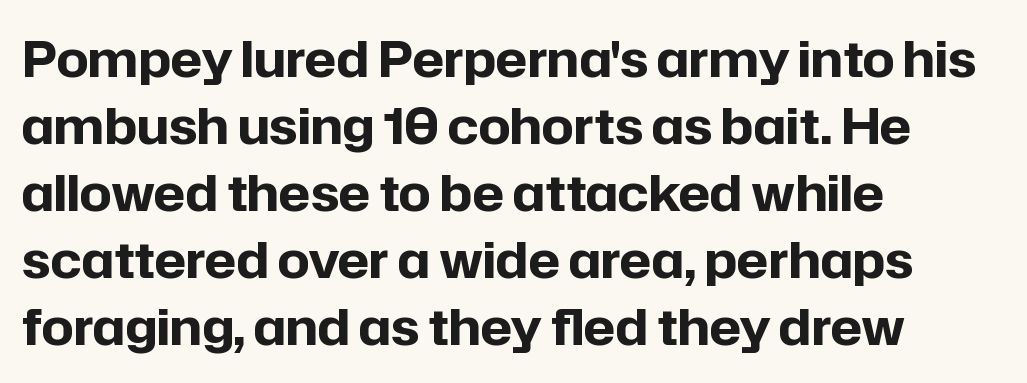
Character widths vary here, with narrow letters taking less room than wide ones. Left-aligned paragraph, ragged on the right. The type is set solid horizontally, with unmodified tracking. Each row of text sits above clean, open space.
